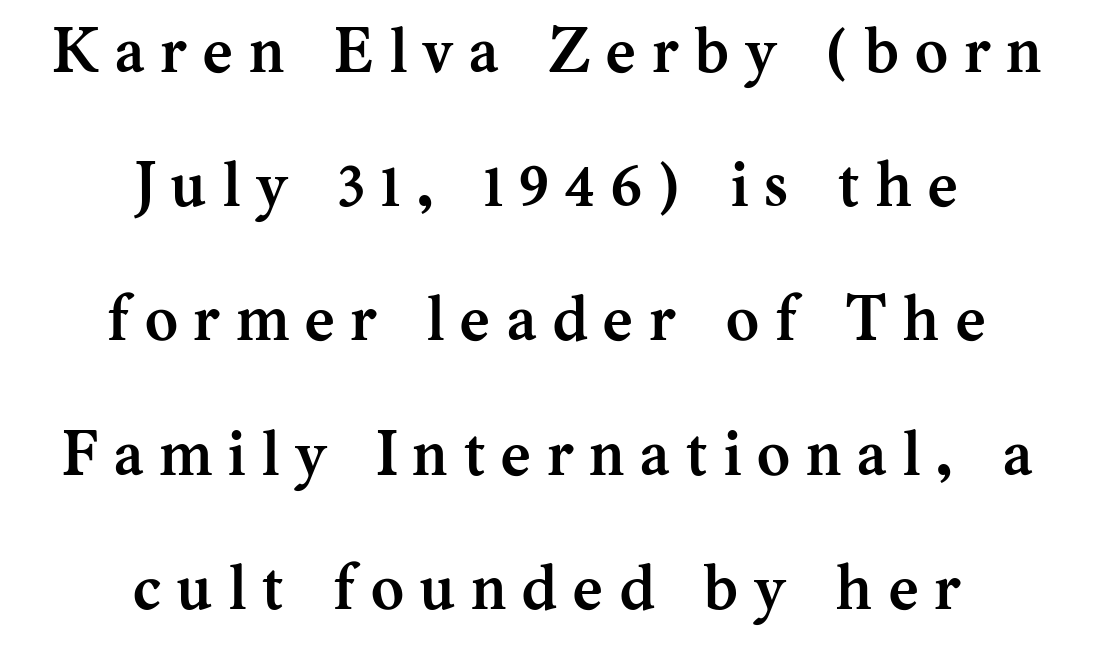
{"serif": "yes", "italic": "no", "bold": "yes", "weight": "semibold", "width": "normal", "stroke_contrast": "medium", "x_height": "medium", "monospaced": "no", "underline": "no", "align": "center", "line_spacing": "loose", "line_spacing_ratio": 2.13, "letter_spacing": "wide", "letter_spacing_em": 0.26, "glyph_px": 63}
